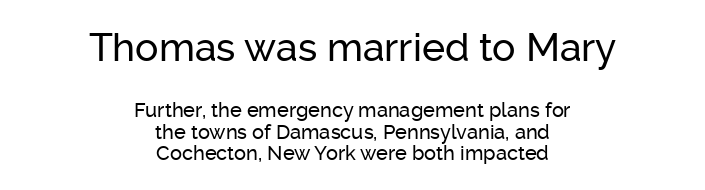
{"serif": "no", "italic": "no", "width": "normal", "stroke_contrast": "low", "x_height": "medium", "monospaced": "no", "underline": "no", "align": "center", "line_spacing": "tight", "line_spacing_ratio": 1.09, "letter_spacing": "normal", "letter_spacing_em": 0.0, "larger_block": "first", "size_ratio": 1.95, "glyph_px": 39}
